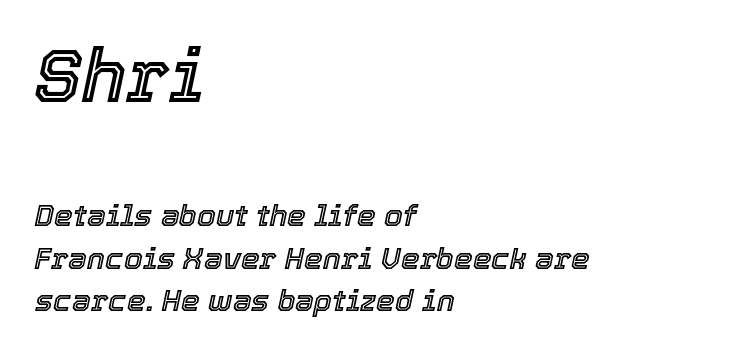
{"italic": "yes", "lean": "right", "slant_degrees": 12, "width": "normal", "x_height": "medium", "monospaced": "no", "underline": "no", "align": "left", "line_spacing": "normal", "line_spacing_ratio": 1.42, "letter_spacing": "normal", "letter_spacing_em": 0.0, "larger_block": "first", "size_ratio": 2.47, "glyph_px": 74}
